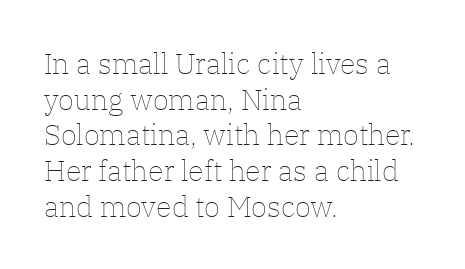
Q: Is the text bold? A: No.
Q: Is the text italic (slanted)? A: No, it is upright.
Q: Is the text underlined? A: No.
Q: How is the paragraph aligned? A: Left-aligned.
Q: Is the spacing between letters normal or unusually wide? A: Normal.
Q: Width (condensed, normal, or wide)? A: Normal.
Q: Stroke contrast? A: Low.
Q: x-height? A: Medium.
Q: Monospaced? A: No.
